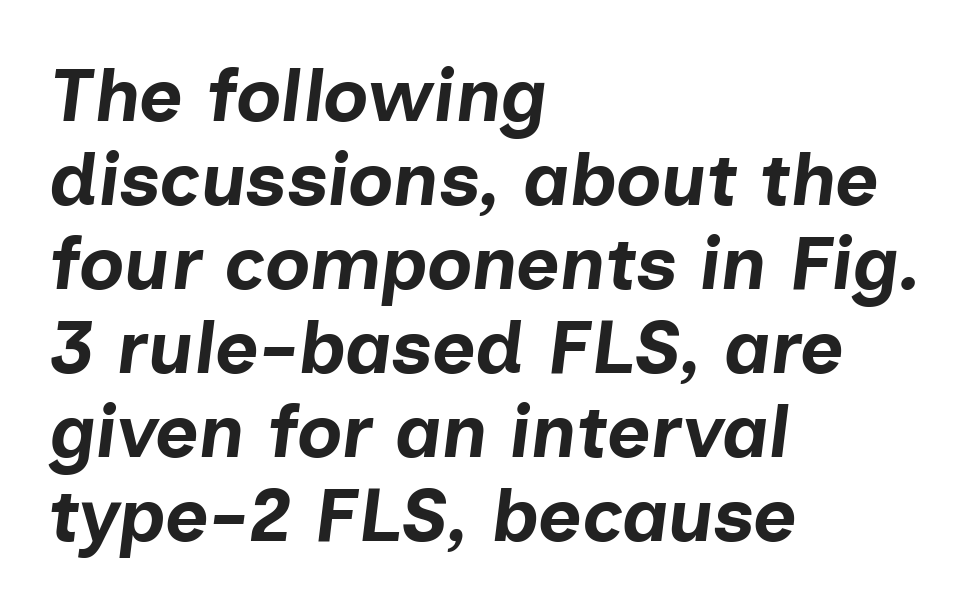
Tall strokes in this sample are angled rather than plumb. Line spacing here is tight. Nothing unusual about the tracking: characters are spaced as the font intends. The typesetting leans heavy: a genuine bold. Underline: absent.
